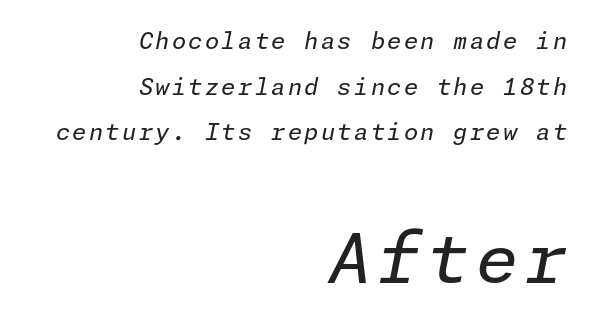
Q: Is the text bold? A: No.
Q: Is the text italic (slanted)? A: Yes, it leans right by about 11 degrees.
Q: Is the text underlined? A: No.
Q: How is the paragraph aligned? A: Right-aligned.
Q: Is the spacing between lines tight, normal or loose? A: Loose.
Q: Which block of text is set in a larger size, the first (top) or the second (bottom)? A: The second (bottom) one.
Q: Width (condensed, normal, or wide)? A: Normal.
Q: Stroke contrast? A: Low.
Q: x-height? A: Medium.
